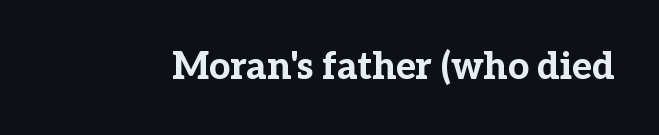
{"serif": "yes", "italic": "no", "bold": "yes", "weight": "bold", "width": "normal", "stroke_contrast": "low", "x_height": "medium", "monospaced": "no", "underline": "no", "letter_spacing": "normal", "letter_spacing_em": 0.0, "glyph_px": 37}
